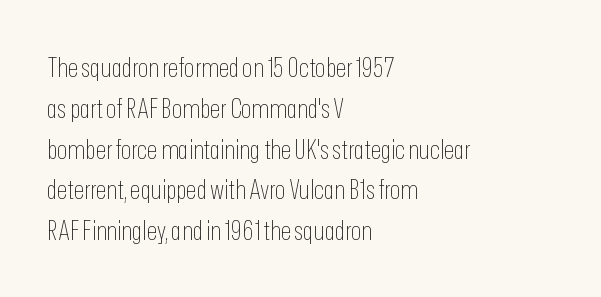
The image shows 27 px text type, upright; set left-aligned, normal line spacing (1.51x), normal letter spacing, not underlined.
